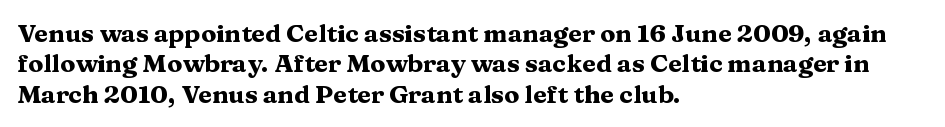
The image shows 25 px bold type, upright; set left-aligned, line spacing 1.22x, normal letter spacing, not underlined.
